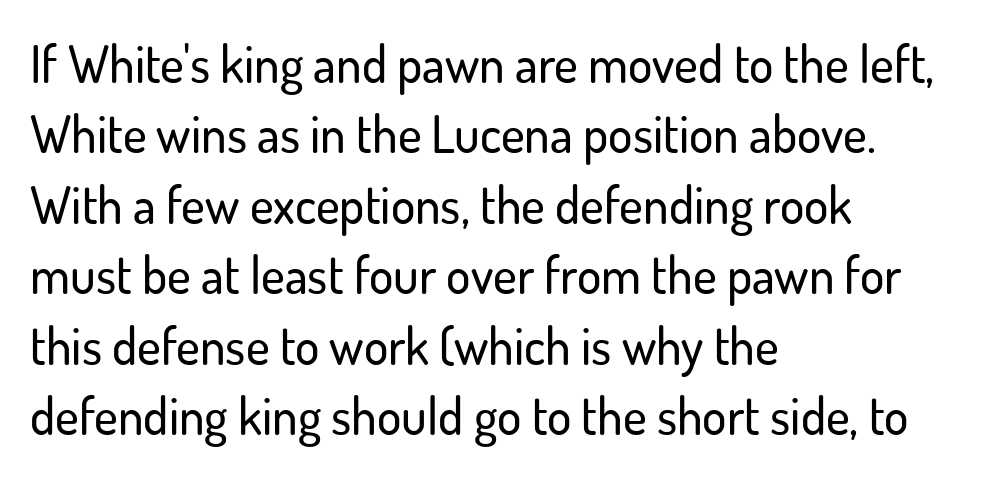
{"serif": "no", "italic": "no", "width": "normal", "stroke_contrast": "low", "x_height": "small", "monospaced": "no", "underline": "no", "align": "left", "line_spacing": "normal", "line_spacing_ratio": 1.38, "letter_spacing": "normal", "letter_spacing_em": 0.0, "glyph_px": 51}
